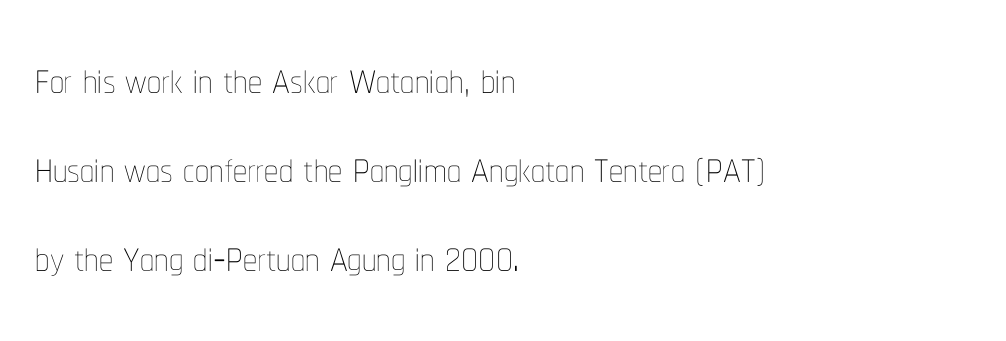
Weight: in the light-to-regular range. Look at the tracking — it's just the regular setting, nothing added. The lines sit at an ordinary, default distance from one another. This sample has the flowing, uneven cadence of proportional lettering.
